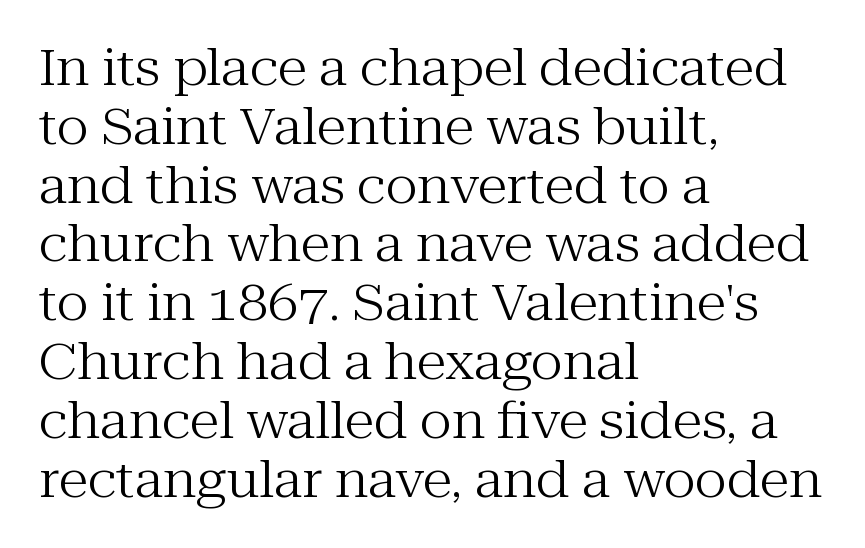
Q: Is the text bold? A: No.
Q: Is the text italic (slanted)? A: No, it is upright.
Q: Is the typeface a serif or a sans-serif typeface? A: Serif.
Q: Is the text underlined? A: No.
Q: How is the paragraph aligned? A: Left-aligned.
Q: Is the spacing between letters normal or unusually wide? A: Normal.
Q: Width (condensed, normal, or wide)? A: Normal.
Q: Stroke contrast? A: Medium.
Q: x-height? A: Medium.
Q: Monospaced? A: No.
